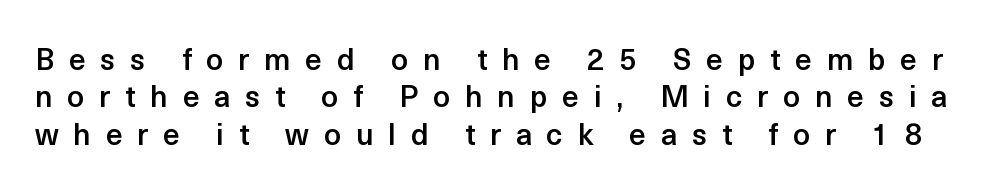
Type without underlining. Typographic density is moderately raised because the face is semibold. A sans-serif font was chosen for this passage. The line-height multiplier appears to be the usual default. Letter spacing: wide. This sample has the flowing, uneven cadence of proportional lettering.
